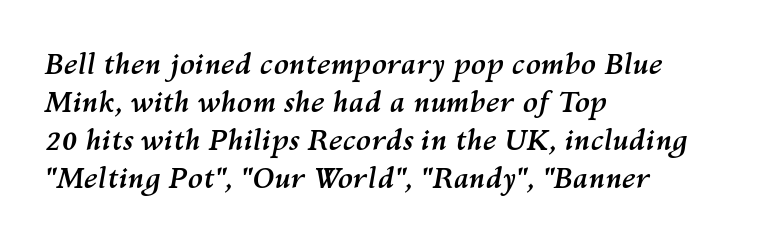
In terms of weight, the rendering is a true, heavy bold. The face used here is proportionally spaced, like ordinary book or web type. Descenders hang freely into open space. Each word holds together tightly as a unit, with standard inter-letter gaps. You can tell it's italic because the verticals aren't actually vertical.
